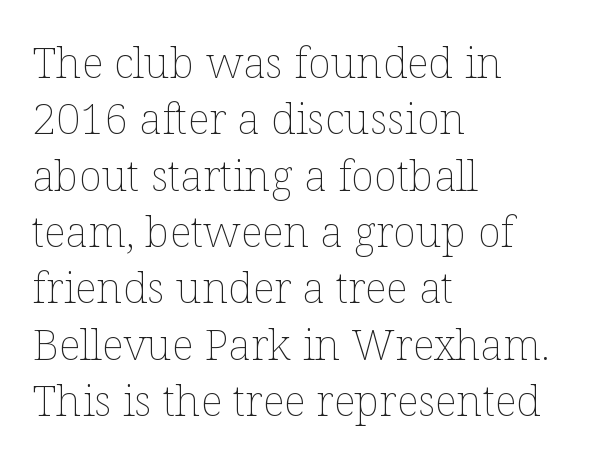
The lettering holds an erect, upright posture throughout. In terms of leading, this rendering sits right in the middle. The rendering uses natural spacing where letterforms have individual widths. Nobody drew a line under any word here. The strokes are not fattened; the text isn't bold. This rendering leaves character spacing at its baseline value.
